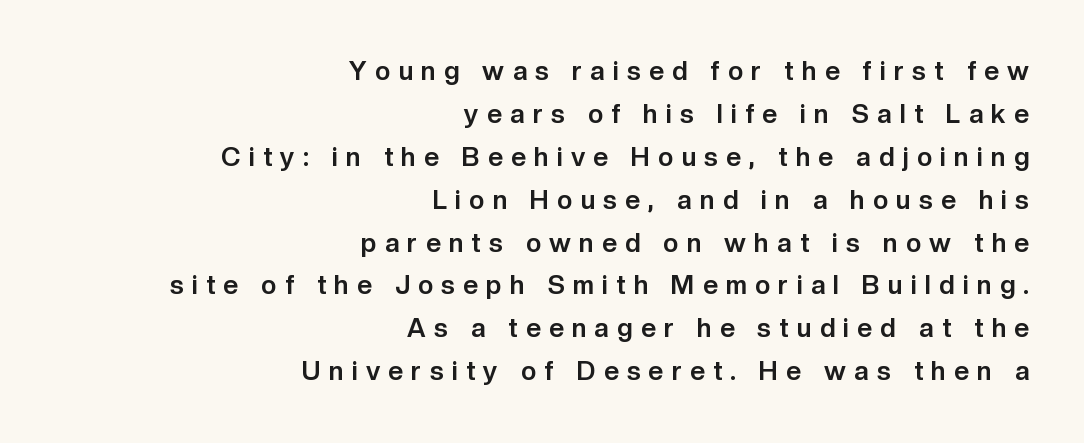
The image shows 26 px bold type, upright; set right-aligned, normal line spacing (1.65x), unusually wide letter spacing (+0.32 em), not underlined.
